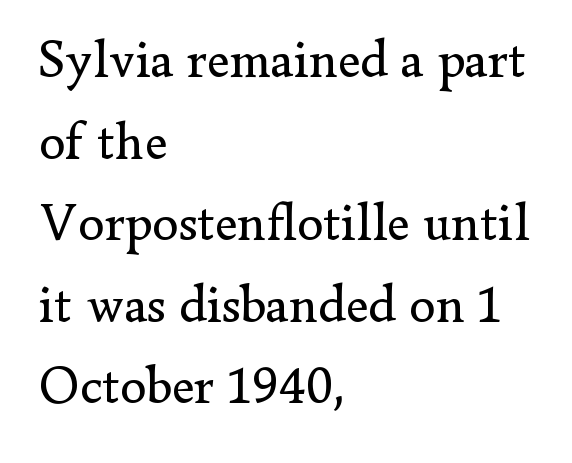
Standard letterfit; no display-style spreading of the glyphs. The passage shown is not bold in any degree. Ascenders rise straight up at ninety degrees. Notice how the passage keeps a crisp vertical edge on the left only.
